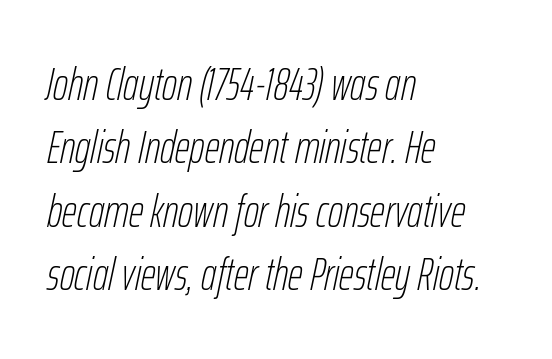
The image shows 46 px thin, condensed type, italic (leaning right); set left-aligned, normal line spacing (1.38x), normal letter spacing, not underlined; low stroke contrast and a medium x-height.
